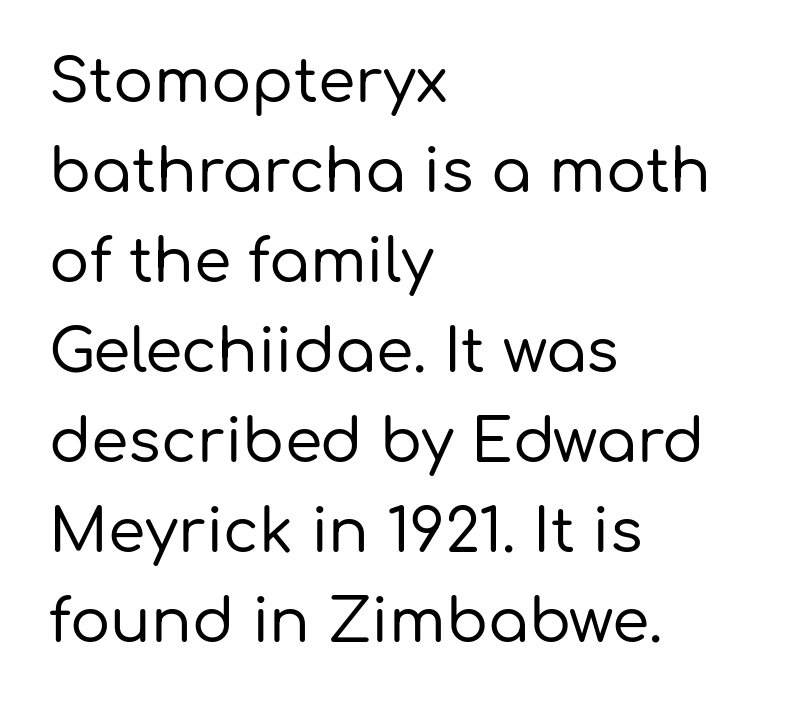
The image shows 60 px sans-serif type, upright; set left-aligned, normal line spacing (1.5x), normal letter spacing, not underlined; low stroke contrast and a medium x-height.
